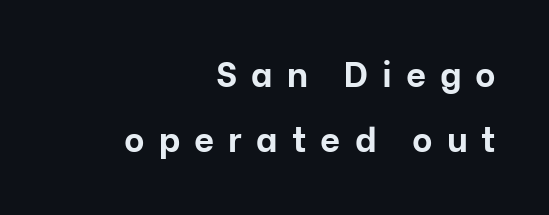
Regarding serifs, this sample does without them. Typeset ragged left — the right edge is the straight one. Nope, not italic — everything's standing straight. These lines are rendered in a variable-pitch font.
